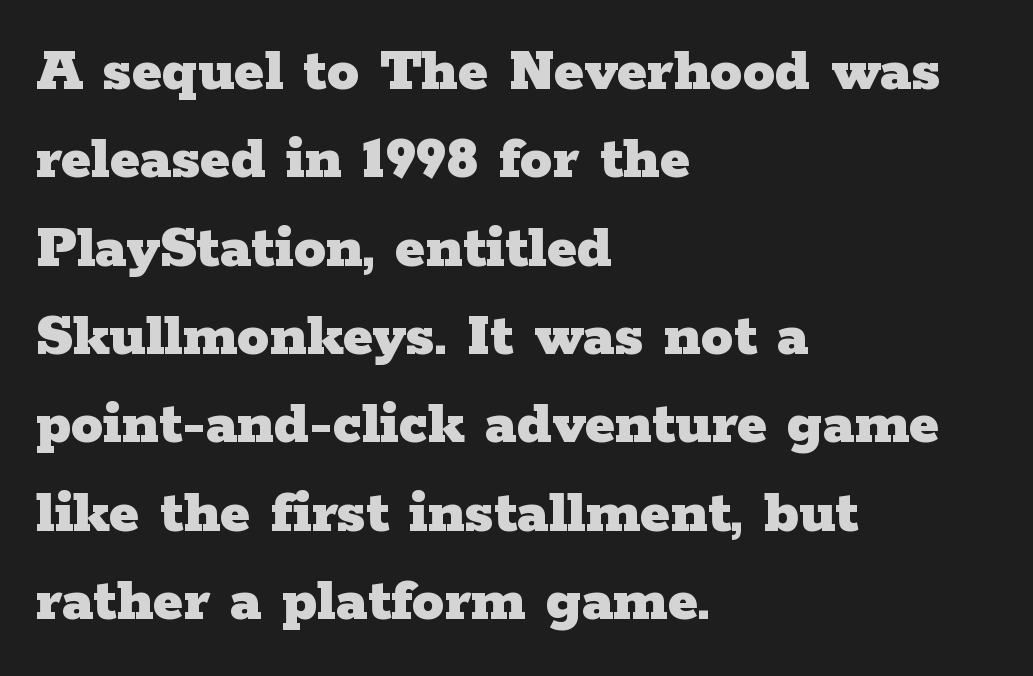
{"serif": "yes", "italic": "no", "bold": "yes", "weight": "heavy", "width": "wide", "stroke_contrast": "low", "x_height": "medium", "monospaced": "no", "underline": "no", "align": "left", "line_spacing": "normal", "line_spacing_ratio": 1.38, "letter_spacing": "normal", "letter_spacing_em": 0.0, "glyph_px": 64}
